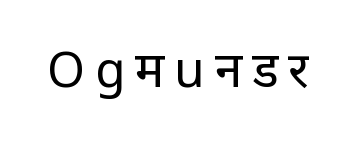
What kind of face is this? One without serifs — a sans. Unlike italic type, these characters show no tilt at all. Descenders are the only things crossing below the line. Vertical stems look standard width or narrower in stroke.
